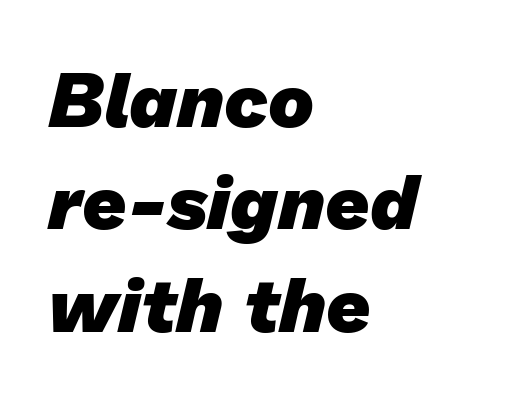
A typesetter would call this proportional, since set widths differ per character. Layout note: lines flush left. Does the type have serifs? No, each stem ends abruptly. This block has exactly the height ordinary leading produces.
